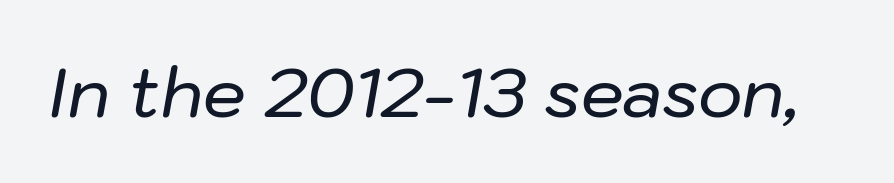
Descenders are the only things crossing below the line. The rendering uses natural spacing where letterforms have individual widths. Looking at the ascenders, they clearly lean. Between one letter and the next there's only the usual sliver of space.
